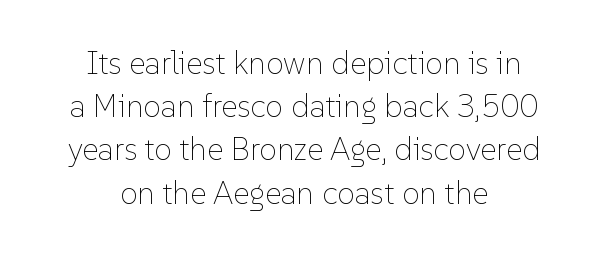
Inter-character spacing is left at the font's built-in metrics. The rendering uses natural spacing where letterforms have individual widths. Check under the words: just untouched page. Regarding leading, the lines here are spaced in the standard way. Unlike italic type, these characters show no tilt at all. Leftover space on each line is divided equally before and after the words.
